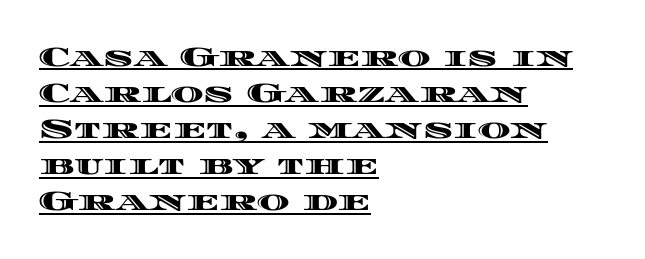
The typesetter chose a ragged-right arrangement here. Italic? Not at all — the glyphs are vertical. Looks like regular typesetting: each glyph gets only the width it needs. The sample's only ornament is a line tracing under the words.
